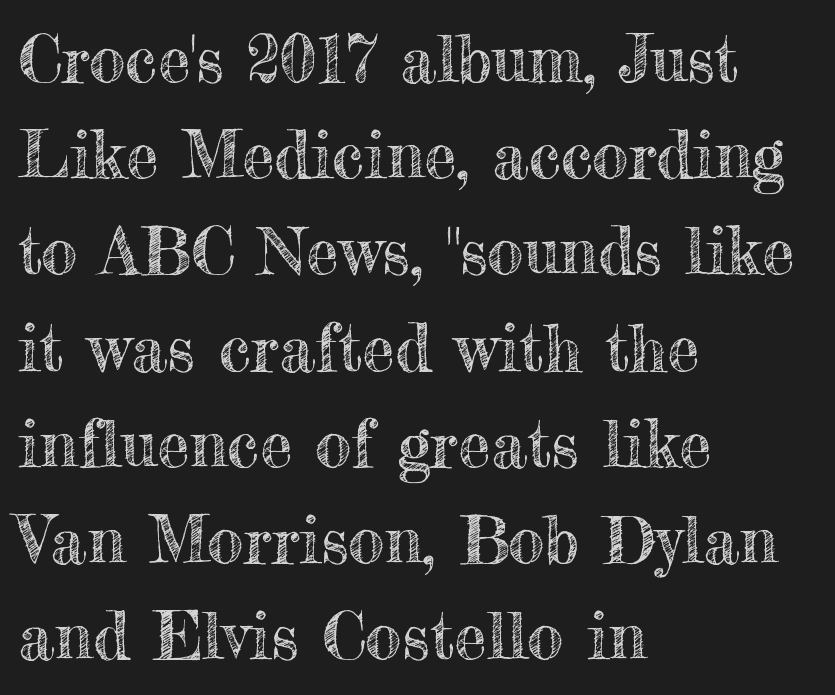
The image shows 65 px text type, upright; set left-aligned, normal line spacing (1.48x), normal letter spacing, not underlined; a small x-height.
